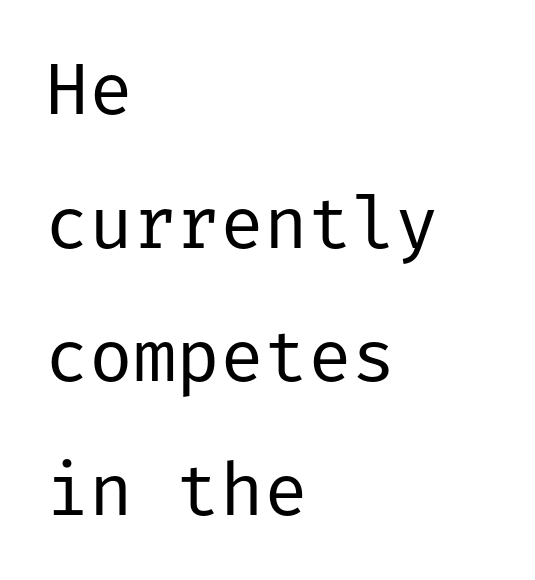
Q: Is the text bold? A: No.
Q: Is the text italic (slanted)? A: No, it is upright.
Q: Is the typeface a serif or a sans-serif typeface? A: Sans-serif.
Q: Is the text underlined? A: No.
Q: How is the paragraph aligned? A: Left-aligned.
Q: Is the spacing between letters normal or unusually wide? A: Normal.
Q: Width (condensed, normal, or wide)? A: Normal.
Q: Stroke contrast? A: Low.
Q: x-height? A: Medium.
